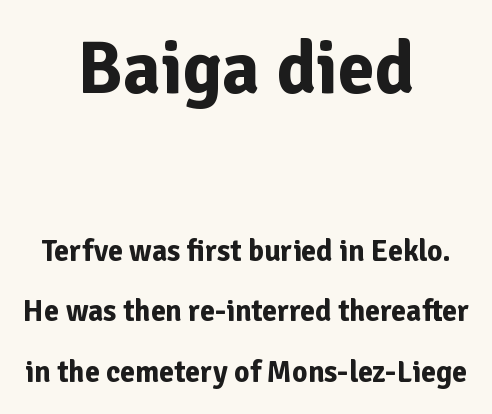
The image shows 74 px bold sans-serif type, upright; set centered, loose line spacing (2.02x), normal letter spacing, not underlined; the first (top) block is 2.47x larger; low stroke contrast and a medium x-height.
